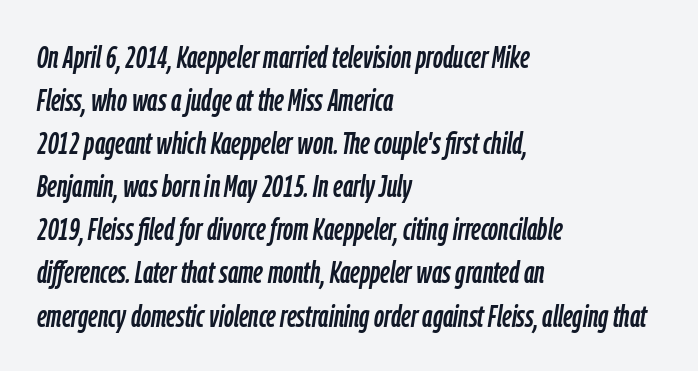
Q: Is the text italic (slanted)? A: Yes, it leans right by about 9 degrees.
Q: Is the text underlined? A: No.
Q: How is the paragraph aligned? A: Left-aligned.
Q: Is the spacing between letters normal or unusually wide? A: Normal.
Q: Is the spacing between lines tight, normal or loose? A: Normal.
Q: Width (condensed, normal, or wide)? A: Condensed.
Q: Stroke contrast? A: Low.
Q: x-height? A: Medium.
Q: Monospaced? A: No.
